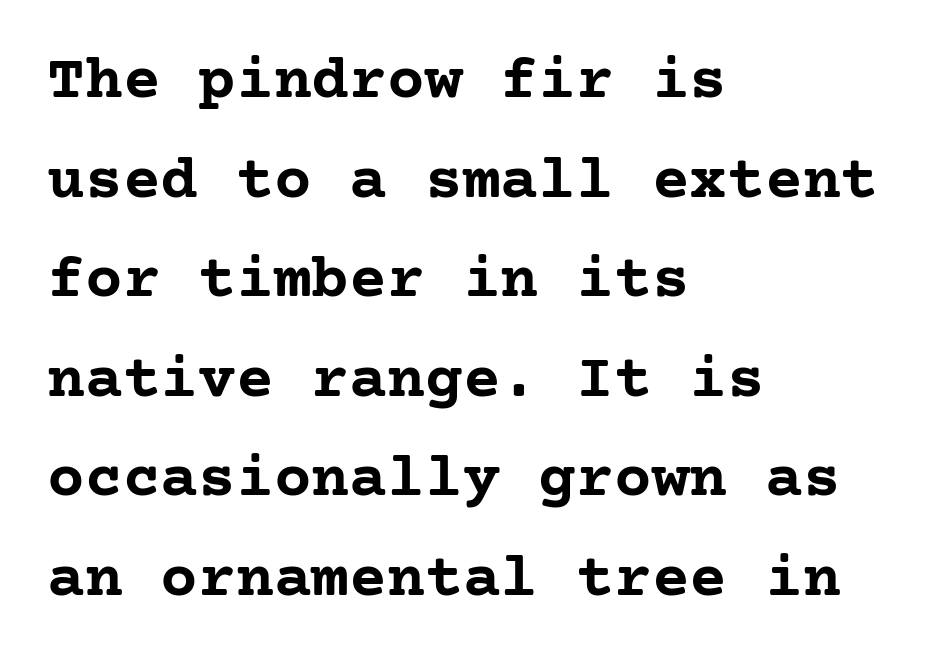
{"serif": "yes", "italic": "no", "bold": "yes", "weight": "semibold", "width": "normal", "stroke_contrast": "low", "x_height": "medium", "underline": "no", "align": "left", "line_spacing": "normal", "line_spacing_ratio": 1.58, "letter_spacing": "normal", "letter_spacing_em": 0.0, "glyph_px": 63}
